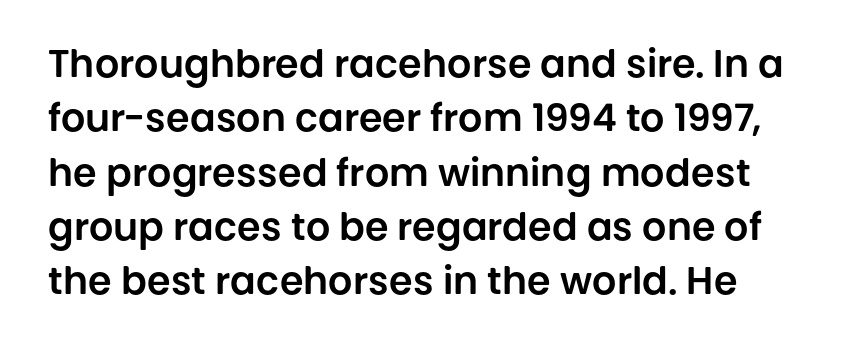
{"serif": "no", "italic": "no", "width": "normal", "stroke_contrast": "low", "x_height": "large", "monospaced": "no", "underline": "no", "line_spacing": "normal", "line_spacing_ratio": 1.43, "letter_spacing": "normal", "letter_spacing_em": 0.0, "glyph_px": 38}
